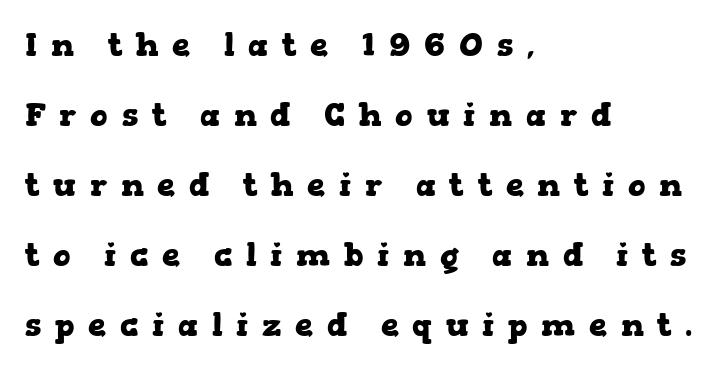
Q: Is the text bold? A: Yes.
Q: Is the text italic (slanted)? A: No, it is upright.
Q: Is the typeface a serif or a sans-serif typeface? A: Serif.
Q: Is the text underlined? A: No.
Q: How is the paragraph aligned? A: Left-aligned.
Q: Is the spacing between letters normal or unusually wide? A: Unusually wide.
Q: Is the spacing between lines tight, normal or loose? A: Loose.
Q: Width (condensed, normal, or wide)? A: Wide.
Q: Stroke contrast? A: Low.
Q: x-height? A: Medium.
Q: Monospaced? A: No.
